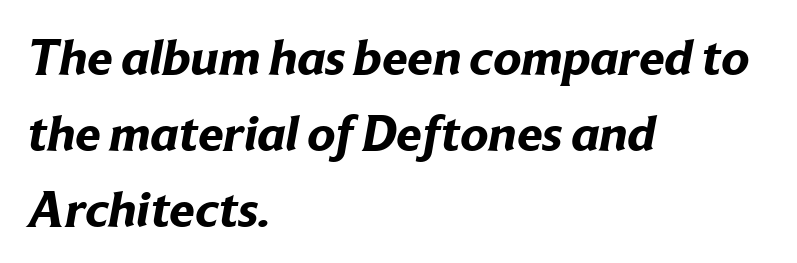
{"serif": "no", "bold": "yes", "weight": "bold", "width": "normal", "stroke_contrast": "low", "x_height": "medium", "monospaced": "no", "underline": "no", "align": "left", "line_spacing": "normal", "line_spacing_ratio": 1.49, "letter_spacing": "normal", "letter_spacing_em": 0.0, "glyph_px": 51}
